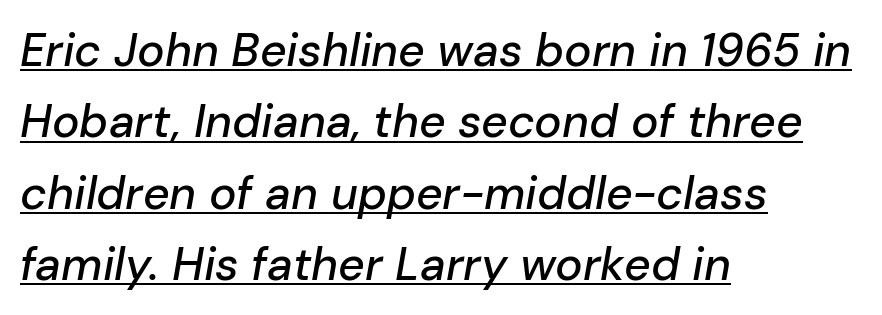
Q: Is the text italic (slanted)? A: Yes, it leans right by about 10 degrees.
Q: Is the text underlined? A: Yes.
Q: How is the paragraph aligned? A: Left-aligned.
Q: Is the spacing between letters normal or unusually wide? A: Normal.
Q: Is the spacing between lines tight, normal or loose? A: Normal.
Q: Width (condensed, normal, or wide)? A: Normal.
Q: Stroke contrast? A: Low.
Q: x-height? A: Medium.
Q: Monospaced? A: No.
